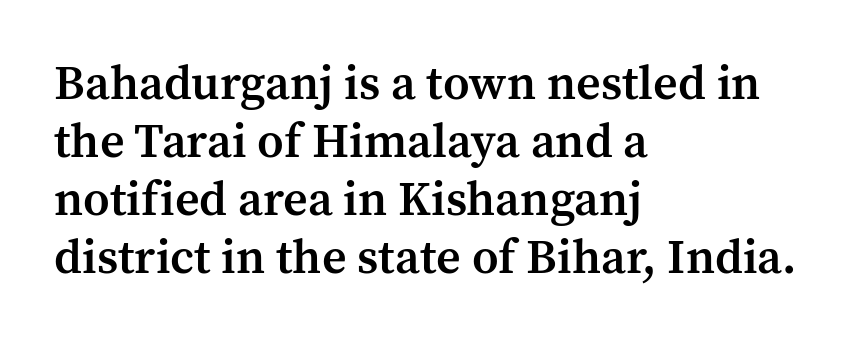
The image shows 48 px semibold serif type, upright; set left-aligned, line spacing 1.21x, normal letter spacing, not underlined; medium stroke contrast and a medium x-height.
